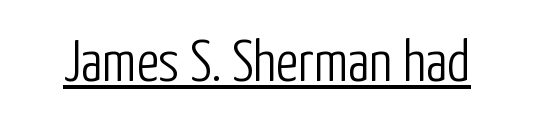
The image shows 58 px light, condensed sans-serif type, upright; set normal letter spacing, underlined; low stroke contrast and a medium x-height.
